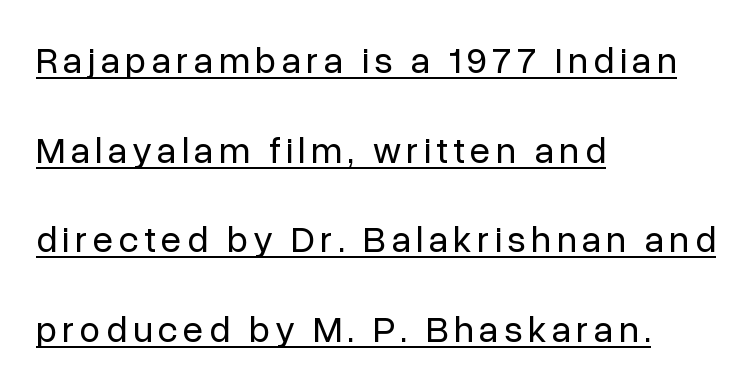
Q: Is the text bold? A: No.
Q: Is the text italic (slanted)? A: No, it is upright.
Q: Is the typeface a serif or a sans-serif typeface? A: Sans-serif.
Q: Is the text underlined? A: Yes.
Q: How is the paragraph aligned? A: Left-aligned.
Q: Is the spacing between lines tight, normal or loose? A: Loose.
Q: Width (condensed, normal, or wide)? A: Normal.
Q: Stroke contrast? A: Low.
Q: x-height? A: Medium.
Q: Monospaced? A: No.
